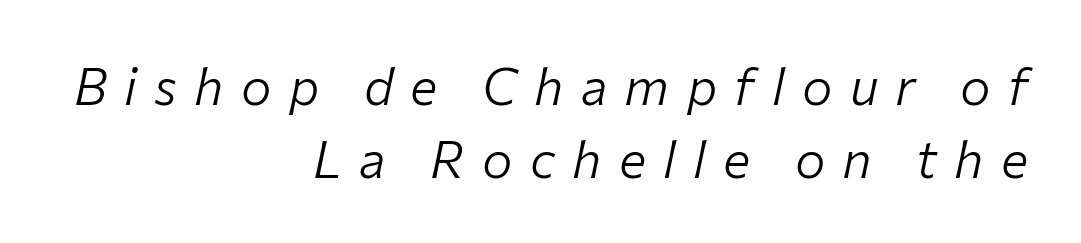
Honestly, the row spacing looks completely unremarkable. Stem width sits at or under what a default text font uses. Tracking value appears strongly positive — letters spread wide. Quick note: italic. Do the characters align in a grid? No, the font is proportional.
